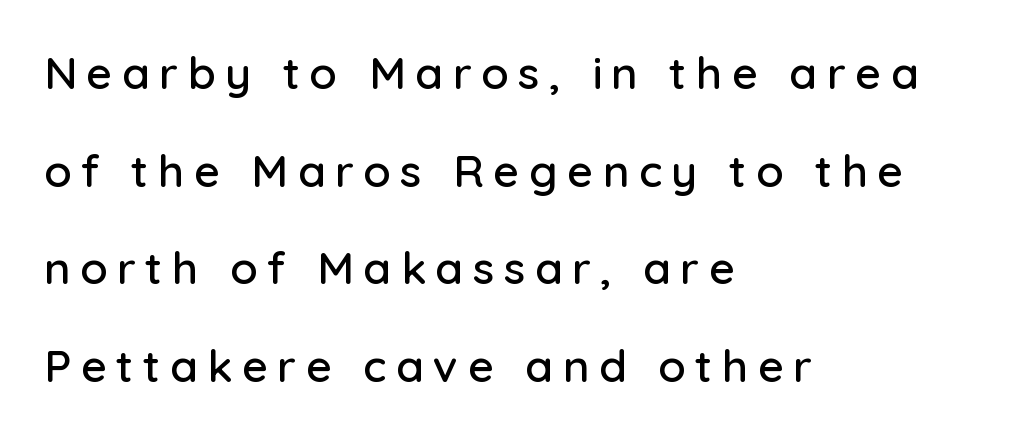
Q: Is the text italic (slanted)? A: No, it is upright.
Q: Is the typeface a serif or a sans-serif typeface? A: Sans-serif.
Q: Is the text underlined? A: No.
Q: How is the paragraph aligned? A: Left-aligned.
Q: Is the spacing between letters normal or unusually wide? A: Unusually wide.
Q: Is the spacing between lines tight, normal or loose? A: Loose.
Q: Width (condensed, normal, or wide)? A: Normal.
Q: Stroke contrast? A: Low.
Q: x-height? A: Medium.
Q: Monospaced? A: No.
